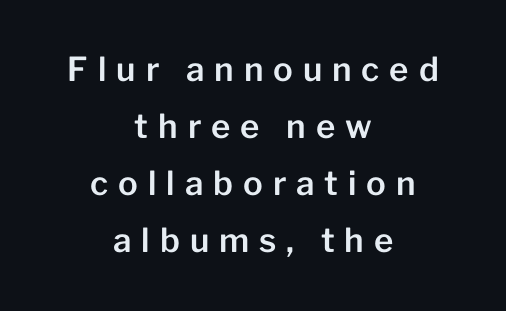
Q: Is the text italic (slanted)? A: No, it is upright.
Q: Is the typeface a serif or a sans-serif typeface? A: Sans-serif.
Q: Is the text underlined? A: No.
Q: How is the paragraph aligned? A: Centered.
Q: Is the spacing between letters normal or unusually wide? A: Unusually wide.
Q: Width (condensed, normal, or wide)? A: Normal.
Q: Stroke contrast? A: Low.
Q: x-height? A: Medium.
Q: Monospaced? A: No.
